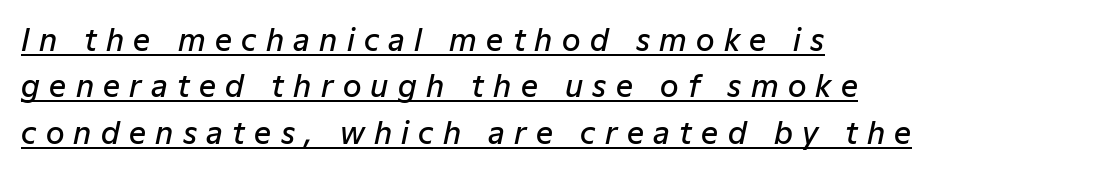
{"italic": "yes", "lean": "right", "slant_degrees": 12, "bold": "semi", "weight": "semibold", "width": "normal", "stroke_contrast": "low", "x_height": "medium", "monospaced": "no", "underline": "yes", "align": "left", "line_spacing": "normal", "line_spacing_ratio": 1.55, "letter_spacing": "wide", "letter_spacing_em": 0.31, "glyph_px": 30}
